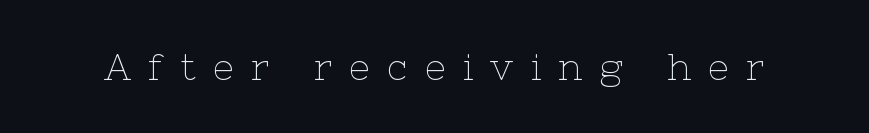
The image shows 37 px thin serif type, upright; set unusually wide letter spacing (+0.46 em), not underlined; low stroke contrast and a medium x-height.
